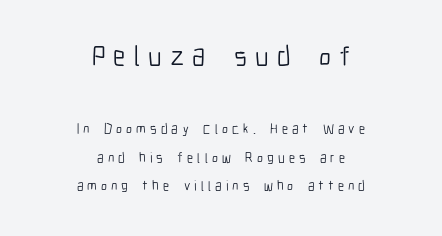
The image shows 28 px light, condensed sans-serif type, upright; set centered, loose line spacing (2.03x), unusually wide letter spacing (+0.29 em), not underlined; the first (top) block is 2.0x larger; low stroke contrast and a medium x-height.
